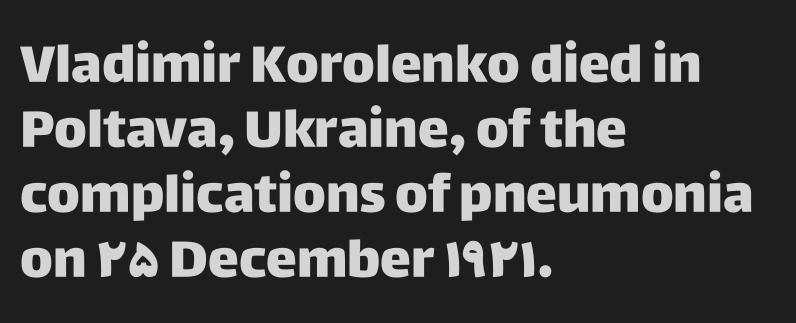
{"serif": "no", "italic": "no", "width": "normal", "stroke_contrast": "low", "x_height": "large", "monospaced": "no", "underline": "no", "align": "left", "line_spacing": "normal", "line_spacing_ratio": 1.25, "letter_spacing": "normal", "letter_spacing_em": 0.0, "glyph_px": 52}
